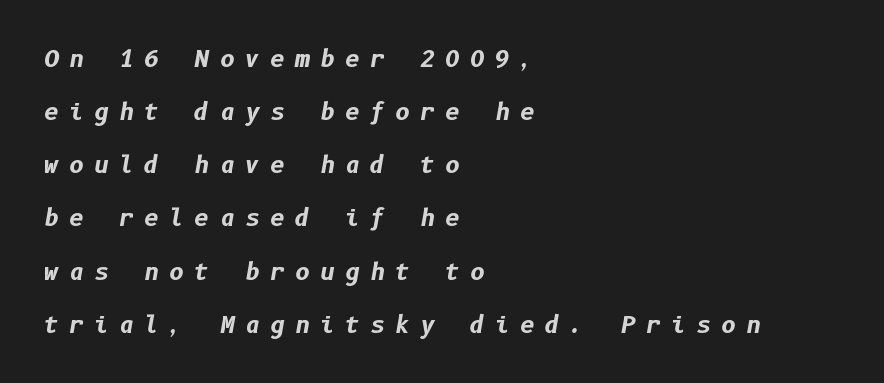
Airy leading. There's an unmistakable incline to the writing here. The specimen omits any rule beneath the text block's lines. Layout note: lines flush left. Characters follow at a spacing far wider than the type designer built in. The font is running at its bold setting.
